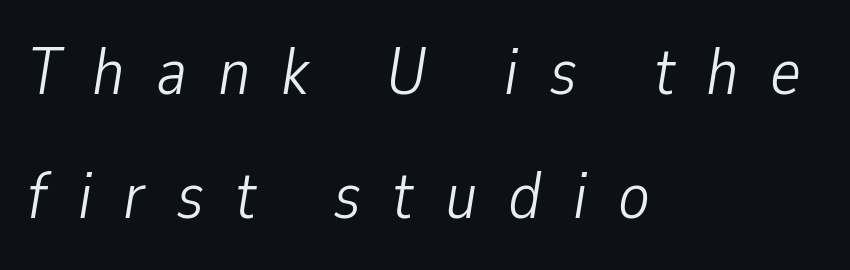
The letters look calm and open, with moderate or lighter stems. Rendered with sloped, italic letterforms. Do the characters align in a grid? No, the font is proportional. Tracking value appears strongly positive — letters spread wide. The rendering anchors every line to the left-hand side. Any mark beneath the type? The region is blank.
